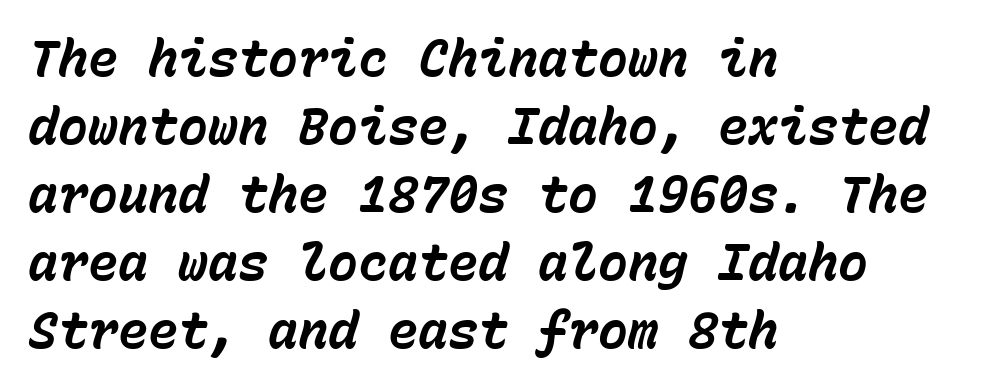
The image shows 50 px bold type, italic (leaning right), monospaced; set left-aligned, normal line spacing (1.36x), normal letter spacing, not underlined; low stroke contrast and a medium x-height.
